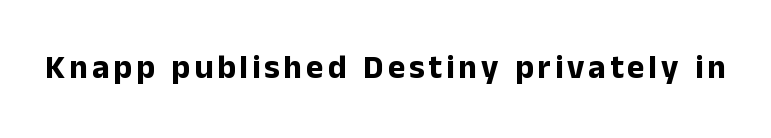
{"serif": "no", "italic": "no", "bold": "yes", "weight": "bold", "width": "normal", "stroke_contrast": "low", "x_height": "medium", "monospaced": "no", "underline": "no", "glyph_px": 33}
